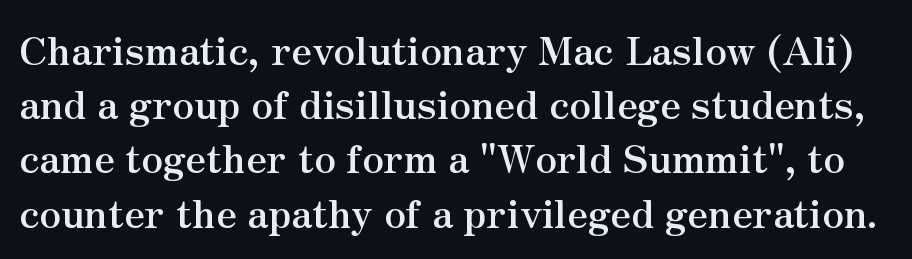
Q: Is the text bold? A: Yes.
Q: Is the text italic (slanted)? A: No, it is upright.
Q: Is the typeface a serif or a sans-serif typeface? A: Serif.
Q: Is the text underlined? A: No.
Q: Is the spacing between letters normal or unusually wide? A: Normal.
Q: Is the spacing between lines tight, normal or loose? A: Normal.
Q: Width (condensed, normal, or wide)? A: Normal.
Q: Stroke contrast? A: Medium.
Q: x-height? A: Small.
Q: Monospaced? A: No.
